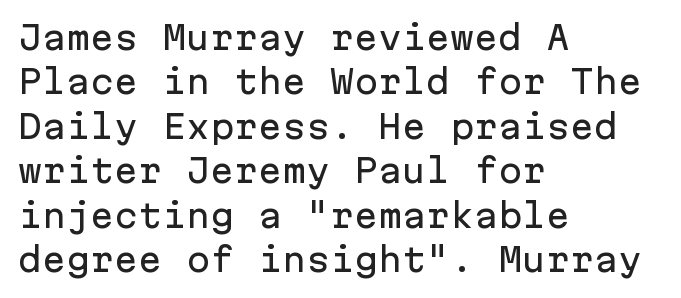
Regular leading. Line starts are locked; line ends wander. Posture: straight, roman, zero tilt. You could count columns in this text — the font is strictly monospaced. A typesetter would label this face a sans. The glyphs are unaccompanied by any horizontal stroke below them.
